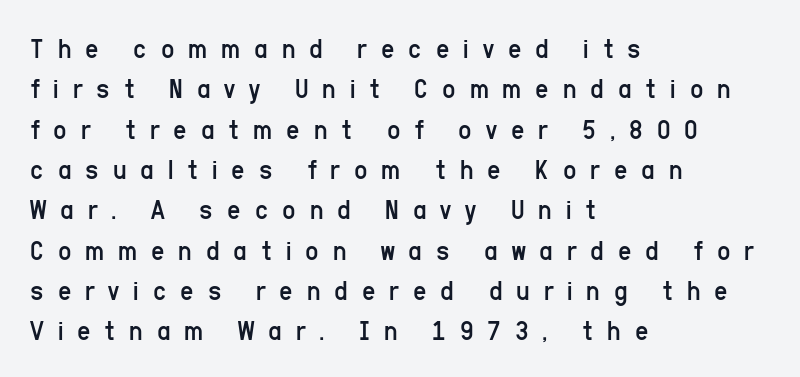
Q: Is the text bold? A: No.
Q: Is the text italic (slanted)? A: No, it is upright.
Q: Is the typeface a serif or a sans-serif typeface? A: Sans-serif.
Q: Is the text underlined? A: No.
Q: How is the paragraph aligned? A: Left-aligned.
Q: Is the spacing between letters normal or unusually wide? A: Unusually wide.
Q: Is the spacing between lines tight, normal or loose? A: Normal.
Q: Width (condensed, normal, or wide)? A: Condensed.
Q: Stroke contrast? A: Low.
Q: x-height? A: Medium.
Q: Monospaced? A: No.
